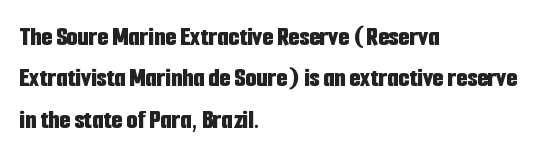
The typeface chosen for these lines omits serifs. The designer left line spacing at the default. The paragraph shown leans on its left margin. Every stem runs plumb, perpendicular to the baseline. The rendering uses natural spacing where letterforms have individual widths.
